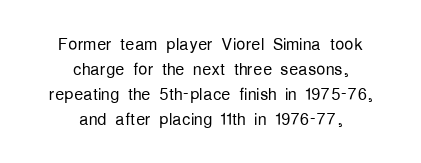
A typesetter would call this zero additional tracking. Stem width sits at or under what a default text font uses. If you drew a line through each stem, it would be perfectly vertical. Line starts and ends both wander, symmetrically. The zone under the glyphs is completely vacant.
